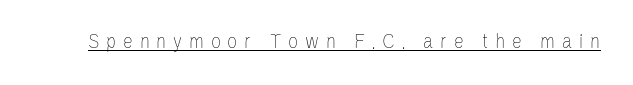
The image shows 22 px text type, upright; set unusually wide letter spacing (+0.31 em), underlined.
